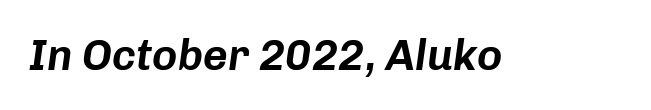
Q: Is the text italic (slanted)? A: Yes, it leans right by about 8 degrees.
Q: Is the text underlined? A: No.
Q: Is the spacing between letters normal or unusually wide? A: Normal.
Q: Width (condensed, normal, or wide)? A: Normal.
Q: Stroke contrast? A: Low.
Q: x-height? A: Medium.
Q: Monospaced? A: No.
